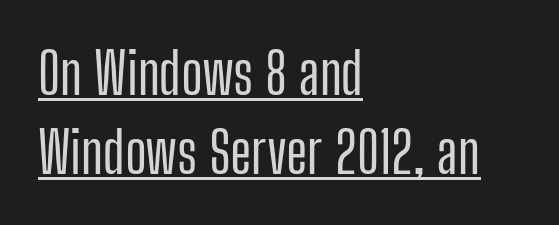
Does the copy run flush right? No — it runs flush left. Do the characters align in a grid? No, the font is proportional. The space between consecutive lines is moderate. The text was rendered using a sans face with plain stroke endings.
